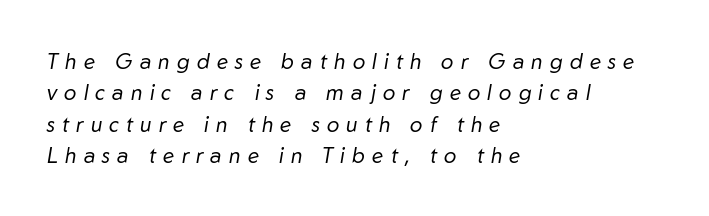
The ragged edge is on the right, which tells us the setting is flush left. Underlining? Definitely not there. Summary of weight: not heavy and not bold. In terms of letterspacing, this is a distinctly airy, spread setting. This sample keeps an unexceptional amount of space between lines. These lines were composed using italics.
